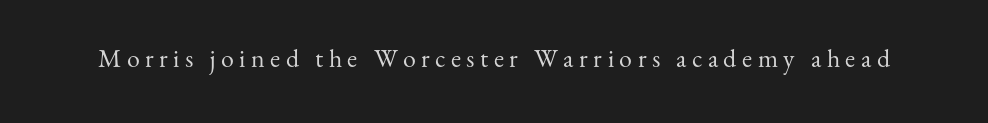
Any mark beneath the type? The region is blank. This rendering widens character spacing well past its baseline value. The typography opts for an upright posture over an oblique one. This is not heavy type; no bold has been used.
